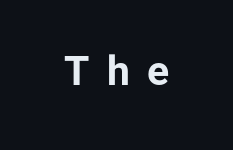
Q: Is the text bold? A: Yes.
Q: Is the text italic (slanted)? A: No, it is upright.
Q: Is the typeface a serif or a sans-serif typeface? A: Sans-serif.
Q: Is the text underlined? A: No.
Q: Is the spacing between letters normal or unusually wide? A: Unusually wide.
Q: Width (condensed, normal, or wide)? A: Normal.
Q: Stroke contrast? A: Low.
Q: x-height? A: Medium.
Q: Monospaced? A: No.
